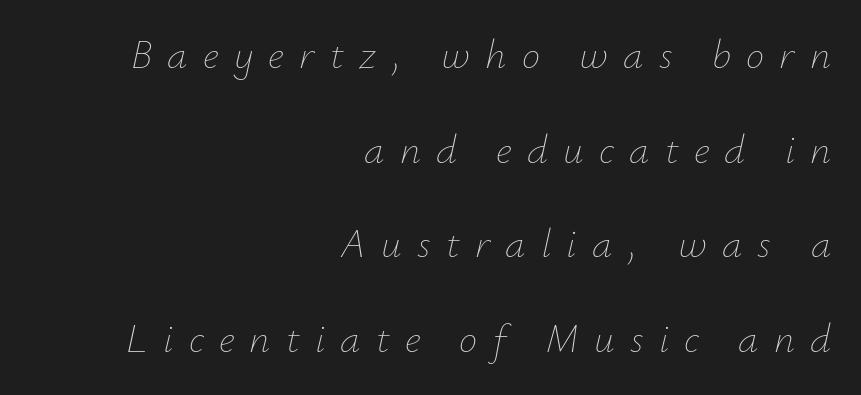
Q: Is the text bold? A: No.
Q: Is the text italic (slanted)? A: Yes, it leans right by about 12 degrees.
Q: Is the text underlined? A: No.
Q: How is the paragraph aligned? A: Right-aligned.
Q: Is the spacing between letters normal or unusually wide? A: Unusually wide.
Q: Is the spacing between lines tight, normal or loose? A: Loose.
Q: Width (condensed, normal, or wide)? A: Normal.
Q: Stroke contrast? A: Low.
Q: x-height? A: Small.
Q: Monospaced? A: No.
